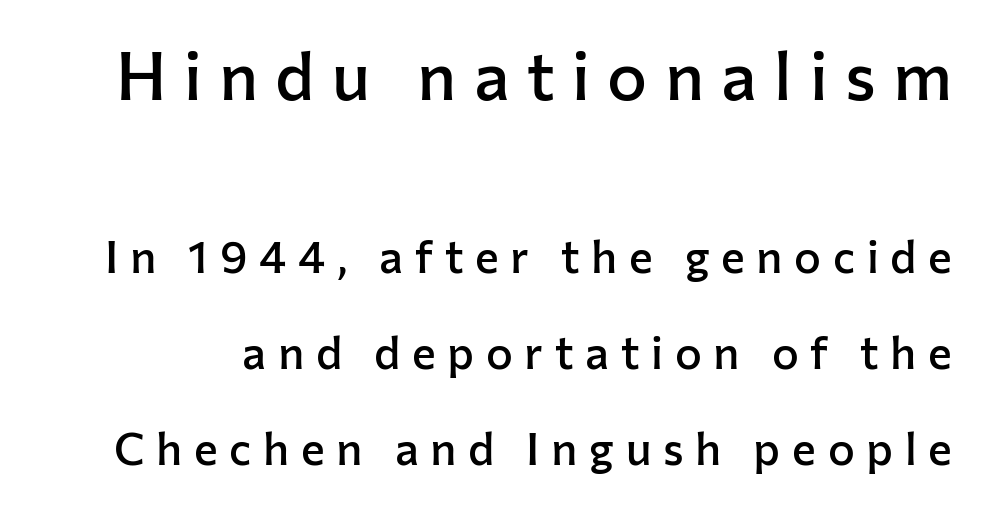
{"serif": "no", "italic": "no", "bold": "semi", "weight": "semibold", "width": "normal", "stroke_contrast": "low", "x_height": "medium", "monospaced": "no", "underline": "no", "line_spacing": "loose", "line_spacing_ratio": 2.13, "letter_spacing": "wide", "letter_spacing_em": 0.26, "larger_block": "first", "size_ratio": 1.49, "glyph_px": 67}
